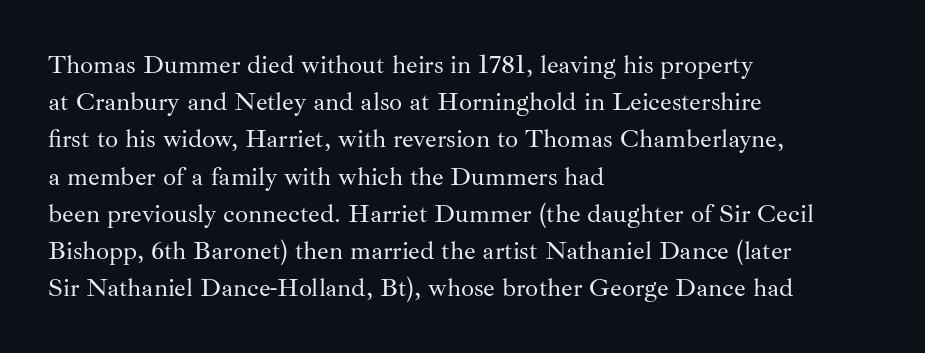
Q: Is the text bold? A: No.
Q: Is the text italic (slanted)? A: No, it is upright.
Q: Is the text underlined? A: No.
Q: How is the paragraph aligned? A: Left-aligned.
Q: Is the spacing between letters normal or unusually wide? A: Normal.
Q: Is the spacing between lines tight, normal or loose? A: Normal.
